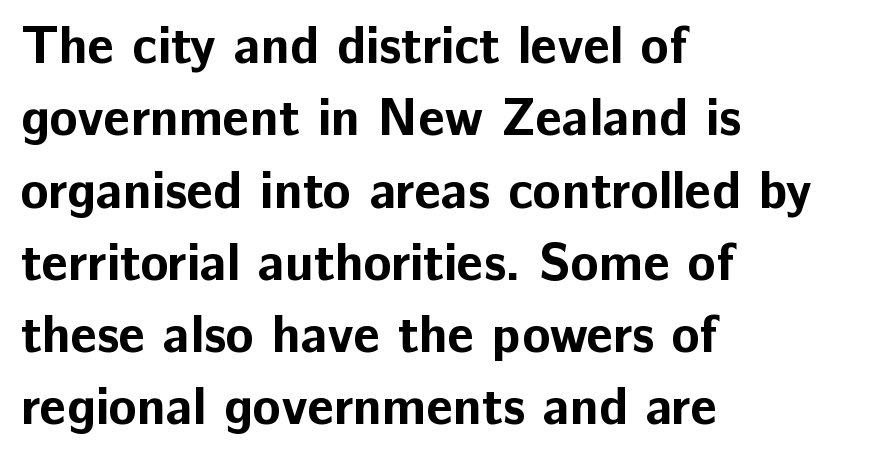
The image shows 52 px bold sans-serif type, upright; set left-aligned, normal line spacing (1.39x), normal letter spacing, not underlined; low stroke contrast and a medium x-height.
